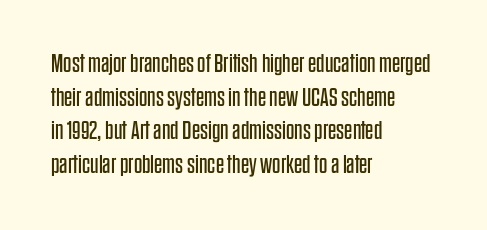
{"italic": "no", "bold": "no", "underline": "no", "align": "left", "line_spacing": "normal", "line_spacing_ratio": 1.29, "letter_spacing": "normal", "letter_spacing_em": 0.0, "glyph_px": 26}
